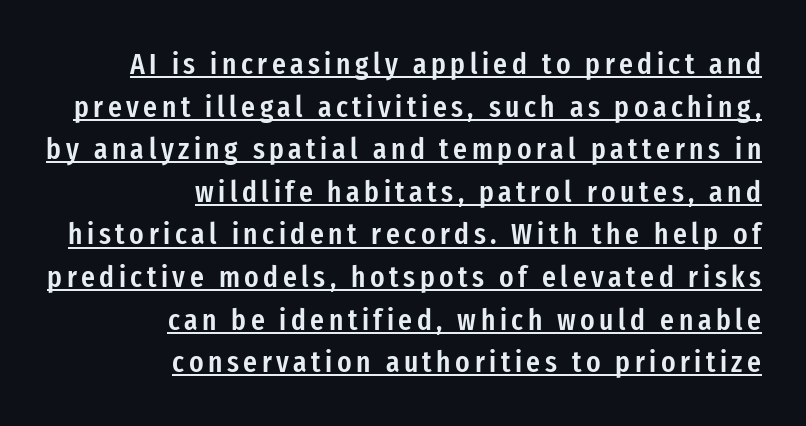
{"serif": "no", "italic": "no", "bold": "semi", "weight": "semibold", "width": "condensed", "stroke_contrast": "low", "x_height": "medium", "monospaced": "no", "underline": "yes", "align": "right", "line_spacing": "normal", "line_spacing_ratio": 1.42, "glyph_px": 30}
